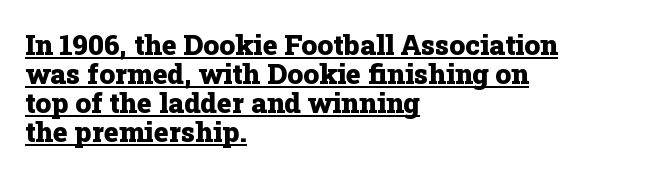
{"serif": "yes", "italic": "no", "bold": "yes", "weight": "heavy", "width": "normal", "stroke_contrast": "low", "x_height": "medium", "monospaced": "no", "underline": "yes", "align": "left", "line_spacing": "tight", "line_spacing_ratio": 1.03, "letter_spacing": "normal", "letter_spacing_em": 0.0, "glyph_px": 28}
